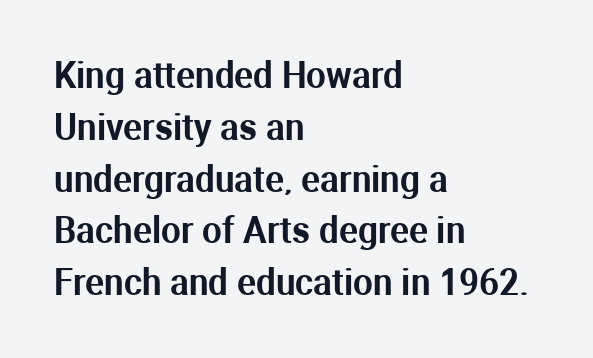
{"serif": "no", "italic": "no", "width": "normal", "stroke_contrast": "medium", "x_height": "medium", "monospaced": "no", "underline": "no", "align": "left", "line_spacing": "normal", "line_spacing_ratio": 1.48, "letter_spacing": "normal", "letter_spacing_em": 0.0, "glyph_px": 35}
